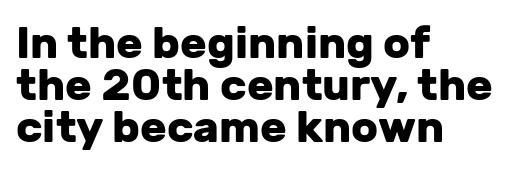
{"serif": "no", "italic": "no", "bold": "yes", "weight": "heavy", "width": "normal", "stroke_contrast": "low", "x_height": "medium", "monospaced": "no", "underline": "no", "align": "left", "line_spacing": "tight", "line_spacing_ratio": 0.96, "letter_spacing": "normal", "letter_spacing_em": 0.0, "glyph_px": 44}
